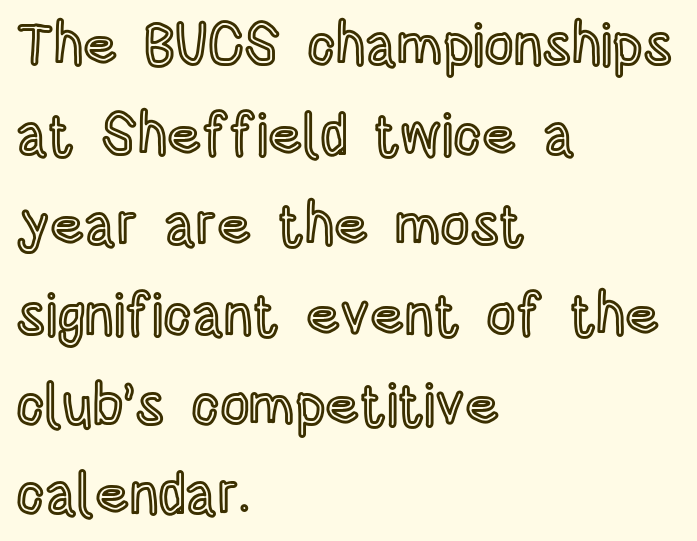
The image shows 58 px condensed type, upright; set left-aligned, normal line spacing (1.55x), normal letter spacing, not underlined; a large x-height.
